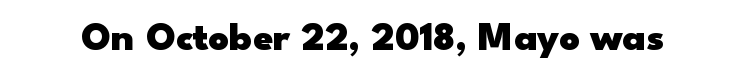
Nobody drew a line under any word here. If you drew a line through each stem, it would be perfectly vertical. Nothing unusual about the tracking: characters are spaced as the font intends. You can tell from the bare stems that sans-serif type was used. This sample has the flowing, uneven cadence of proportional lettering.
